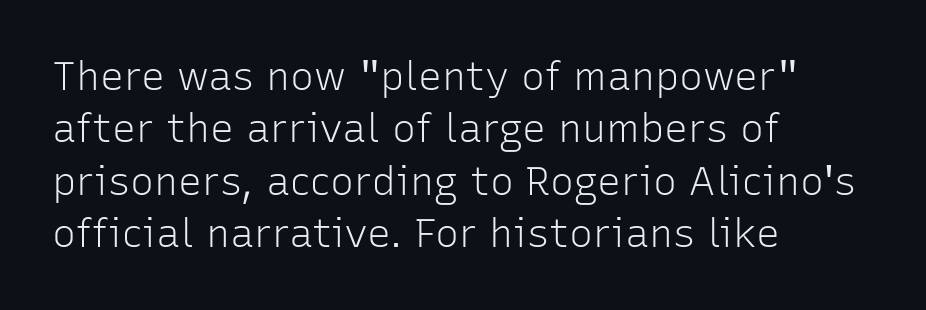
{"serif": "no", "italic": "no", "bold": "no", "weight": "light", "width": "normal", "stroke_contrast": "low", "x_height": "medium", "monospaced": "no", "underline": "no", "align": "left", "line_spacing": "normal", "line_spacing_ratio": 1.31, "letter_spacing": "normal", "letter_spacing_em": 0.0, "glyph_px": 40}
